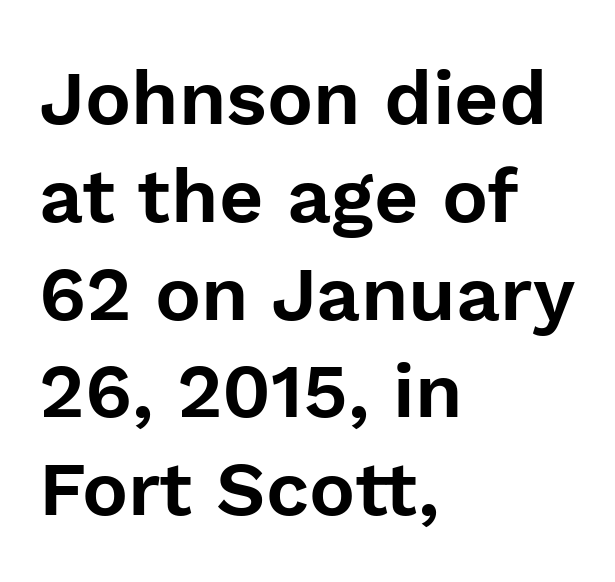
{"serif": "no", "italic": "no", "width": "normal", "stroke_contrast": "low", "x_height": "medium", "monospaced": "no", "underline": "no", "align": "left", "line_spacing": "normal", "line_spacing_ratio": 1.27, "letter_spacing": "normal", "letter_spacing_em": 0.0, "glyph_px": 77}
